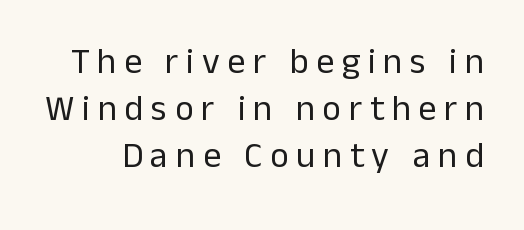
The image shows 36 px regular-weight sans-serif type, upright; set normal line spacing (1.31x), unusually wide letter spacing (+0.21 em), not underlined; low stroke contrast and a medium x-height.
